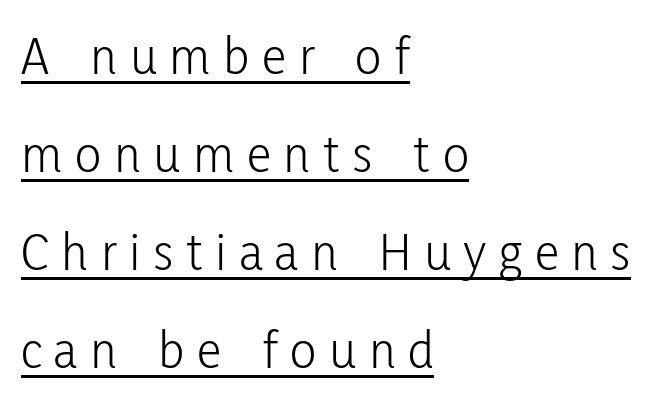
The image shows 55 px light, condensed sans-serif type, upright; set left-aligned, line spacing 1.78x, unusually wide letter spacing (+0.23 em), underlined; low stroke contrast and a medium x-height.
